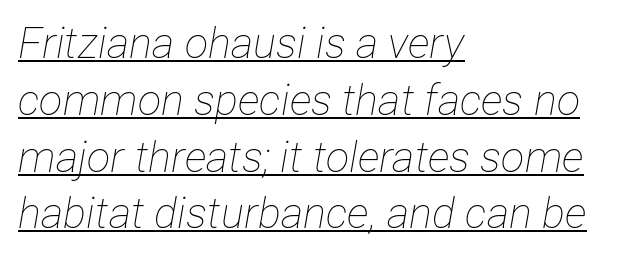
Q: Is the text bold? A: No.
Q: Is the text italic (slanted)? A: Yes, it leans right by about 12 degrees.
Q: Is the text underlined? A: Yes.
Q: How is the paragraph aligned? A: Left-aligned.
Q: Is the spacing between letters normal or unusually wide? A: Normal.
Q: Is the spacing between lines tight, normal or loose? A: Normal.
Q: Width (condensed, normal, or wide)? A: Condensed.
Q: Stroke contrast? A: Low.
Q: x-height? A: Medium.
Q: Monospaced? A: No.
